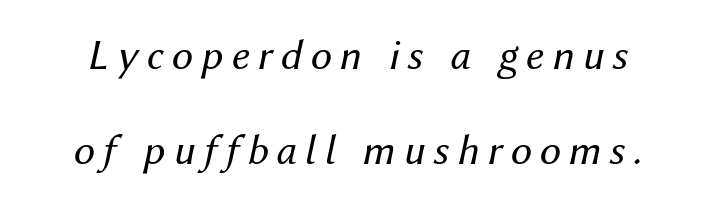
Q: Is the text bold? A: No.
Q: Is the text italic (slanted)? A: Yes, it leans right by about 12 degrees.
Q: Is the text underlined? A: No.
Q: Is the spacing between lines tight, normal or loose? A: Loose.
Q: Width (condensed, normal, or wide)? A: Normal.
Q: Stroke contrast? A: Medium.
Q: x-height? A: Medium.
Q: Monospaced? A: No.
